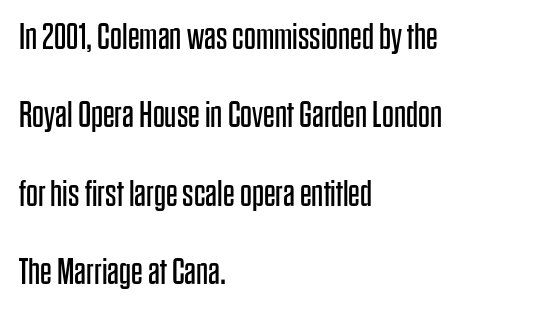
{"serif": "no", "italic": "no", "bold": "no", "weight": "regular", "width": "condensed", "stroke_contrast": "low", "x_height": "large", "monospaced": "no", "underline": "no", "align": "left", "line_spacing": "loose", "line_spacing_ratio": 2.12, "letter_spacing": "normal", "letter_spacing_em": 0.0, "glyph_px": 37}
